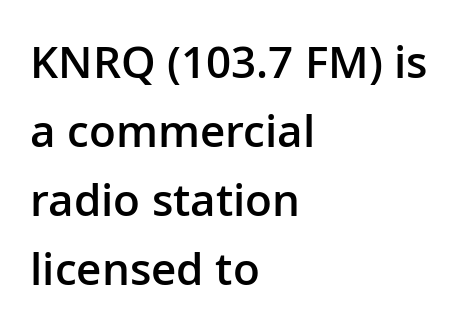
Rows of type keep a routine distance in the vertical direction. Just letters on the line, the space beneath them empty. Words appear dense and cohesive because spacing is normal. The lettering stays uniformly vertical, giving the passage a roman look. The passage shown is semibold, sitting just below true bold.
